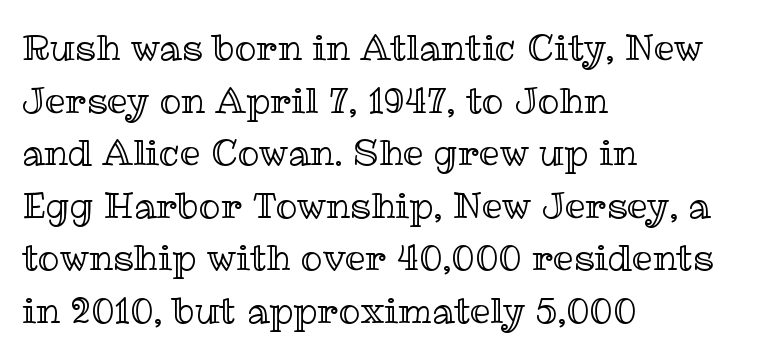
The image shows 36 px text type, upright; set left-aligned, normal line spacing (1.46x), normal letter spacing, not underlined; a medium x-height.
